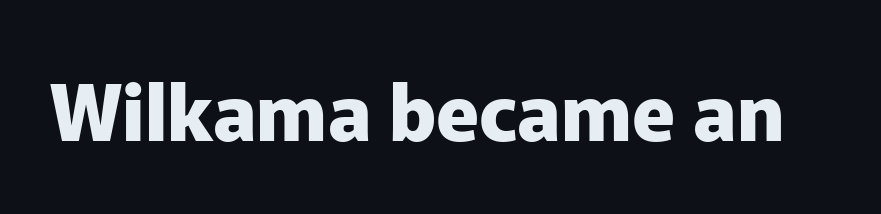
A sans-serif font was chosen for this passage. This rendering leaves character spacing at its baseline value. The lettering stays uniformly vertical, giving the passage a roman look. Is this a fixed-width face? No — the glyphs have proportional, varying widths. Check under the words: just untouched page. Summary of weight: heavy, a full bold.
